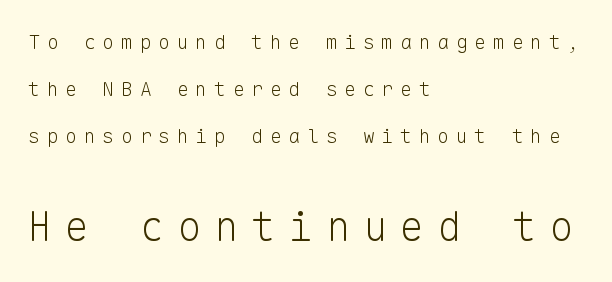
The image shows 40 px light sans-serif type, upright, monospaced; set left-aligned, loose line spacing (2.34x), unusually wide letter spacing (+0.33 em), not underlined; the second (bottom) block is 2.0x larger; low stroke contrast and a medium x-height.
